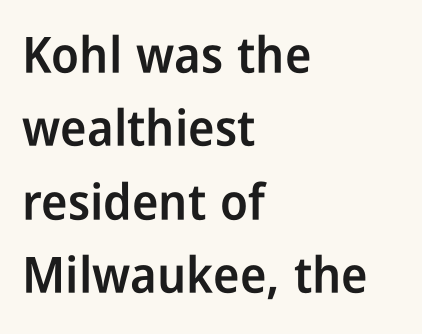
The face used here is a sans, in the tradition of grotesques and geometrics. Nothing unusual about the tracking: characters are spaced as the font intends. The rows are spaced the way most documents space them. Every letter is mildly thick-stroked: semibold rather than bold. The specimen reads as upright at a glance. Spacing verdict: proportional, widths tailored to each character.
